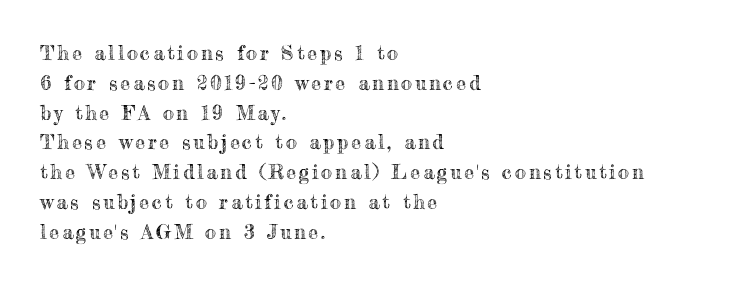
{"italic": "no", "underline": "no", "align": "left", "line_spacing": "normal", "line_spacing_ratio": 1.49, "glyph_px": 20}
